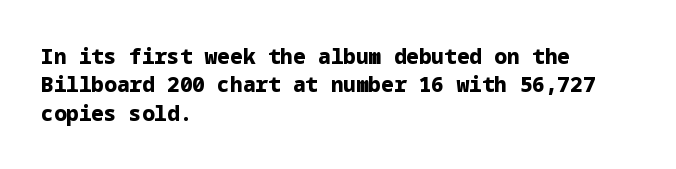
Q: Is the text bold? A: Yes.
Q: Is the text italic (slanted)? A: No, it is upright.
Q: Is the text underlined? A: No.
Q: How is the paragraph aligned? A: Left-aligned.
Q: Is the spacing between letters normal or unusually wide? A: Normal.
Q: Is the spacing between lines tight, normal or loose? A: Normal.
